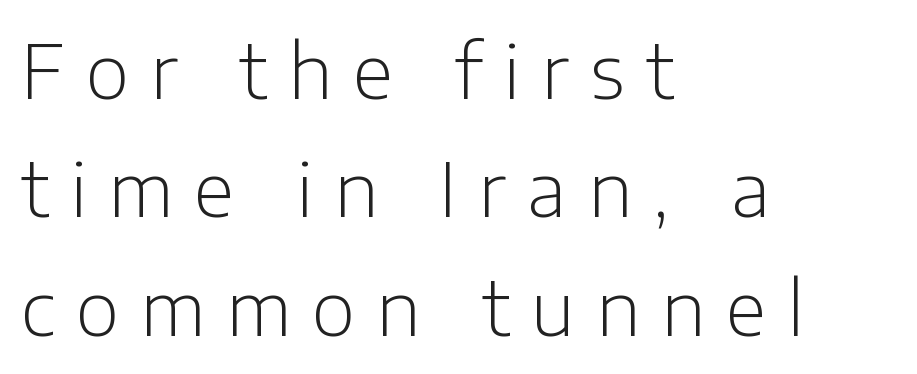
Q: Is the text bold? A: No.
Q: Is the text italic (slanted)? A: No, it is upright.
Q: Is the typeface a serif or a sans-serif typeface? A: Sans-serif.
Q: Is the text underlined? A: No.
Q: How is the paragraph aligned? A: Left-aligned.
Q: Is the spacing between letters normal or unusually wide? A: Unusually wide.
Q: Is the spacing between lines tight, normal or loose? A: Normal.
Q: Width (condensed, normal, or wide)? A: Normal.
Q: Stroke contrast? A: Low.
Q: x-height? A: Medium.
Q: Monospaced? A: No.
